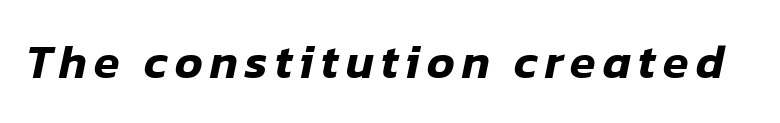
{"italic": "yes", "lean": "right", "slant_degrees": 12, "width": "normal", "stroke_contrast": "low", "x_height": "medium", "monospaced": "no", "underline": "no", "glyph_px": 47}
